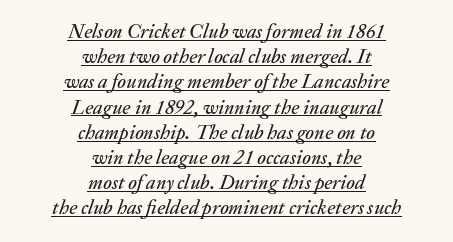
Q: Is the text italic (slanted)? A: Yes, it leans right by about 20 degrees.
Q: Is the text underlined? A: Yes.
Q: How is the paragraph aligned? A: Centered.
Q: Is the spacing between letters normal or unusually wide? A: Normal.
Q: Is the spacing between lines tight, normal or loose? A: Normal.
